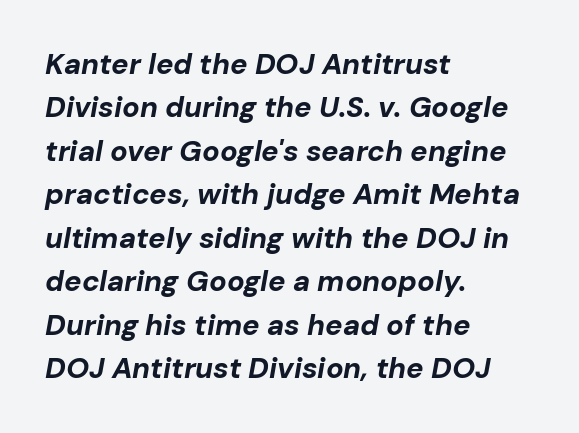
{"italic": "yes", "lean": "right", "slant_degrees": 10, "bold": "yes", "weight": "bold", "width": "normal", "stroke_contrast": "low", "x_height": "medium", "monospaced": "no", "underline": "no", "align": "left", "line_spacing": "normal", "line_spacing_ratio": 1.5, "letter_spacing": "normal", "letter_spacing_em": 0.0, "glyph_px": 29}
